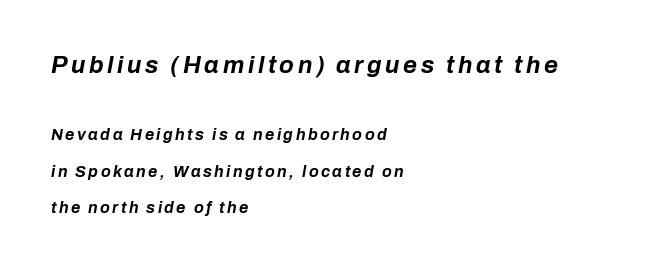
Weight: bold. Bare-footed words on every line. The lines are spread far apart with generous leading. Designer's note — italics engaged. Does the copy run flush right? No — it runs flush left.
